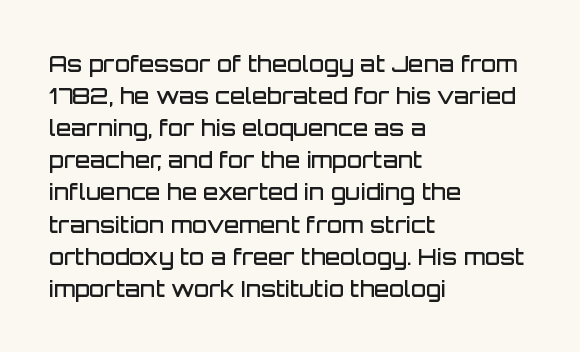
The image shows 22 px text type, upright; set left-aligned, normal line spacing (1.46x), normal letter spacing, not underlined.
